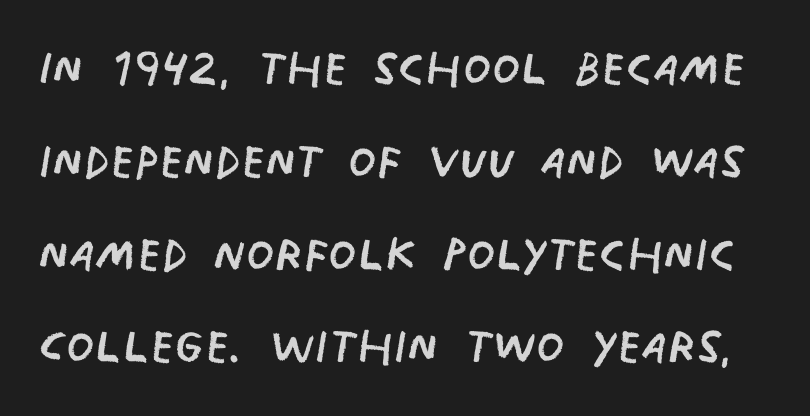
{"serif": "no", "bold": "no", "weight": "regular", "width": "condensed", "stroke_contrast": "low", "x_height": "large", "monospaced": "no", "underline": "no", "line_spacing": "normal", "line_spacing_ratio": 1.45, "letter_spacing": "normal", "letter_spacing_em": 0.0, "glyph_px": 64}
